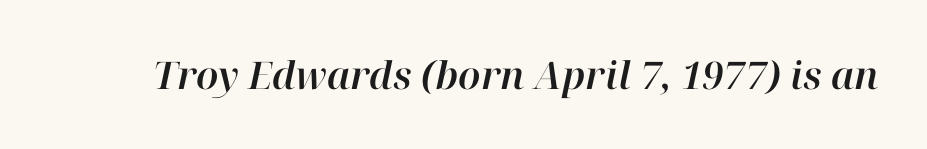
{"italic": "yes", "lean": "right", "slant_degrees": 12, "width": "normal", "stroke_contrast": "high", "x_height": "medium", "monospaced": "no", "underline": "no", "letter_spacing": "normal", "letter_spacing_em": 0.0, "glyph_px": 38}
